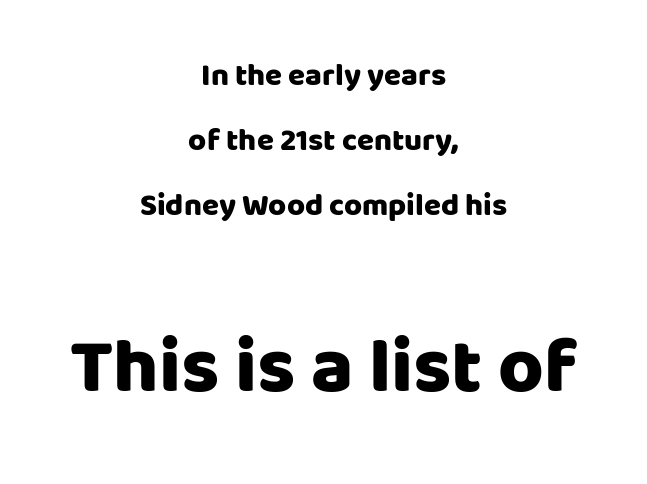
The following chunk of copy outweighs the initial chunk in type size. One-word summary of the alignment: center. Notice the wide empty band between every row — that's loose leading. No extra tracking has been applied to these lines.
